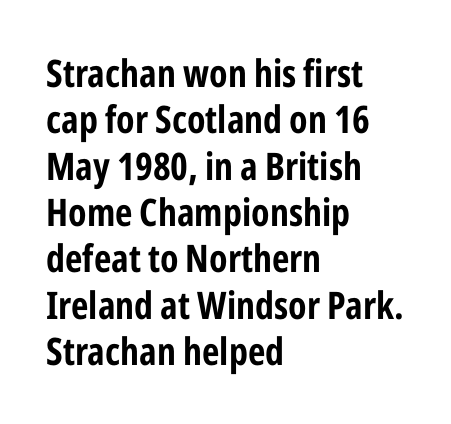
The image shows 38 px condensed sans-serif type, upright; set left-aligned, line spacing 1.22x, normal letter spacing, not underlined; low stroke contrast and a medium x-height.
